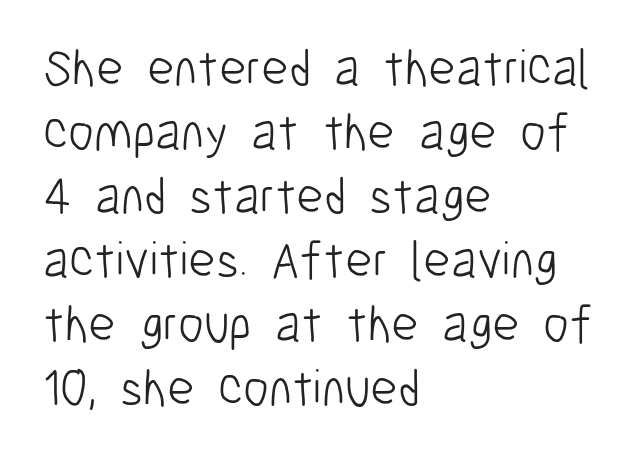
Every row of glyphs begins at an identical x-position on the left. Stroke thickness stays within the range of a standard reading face or lighter. No word sits above an underline. The tracking reads as untouched default to a designer's eye. Is there any slant? The stems are plumb.
